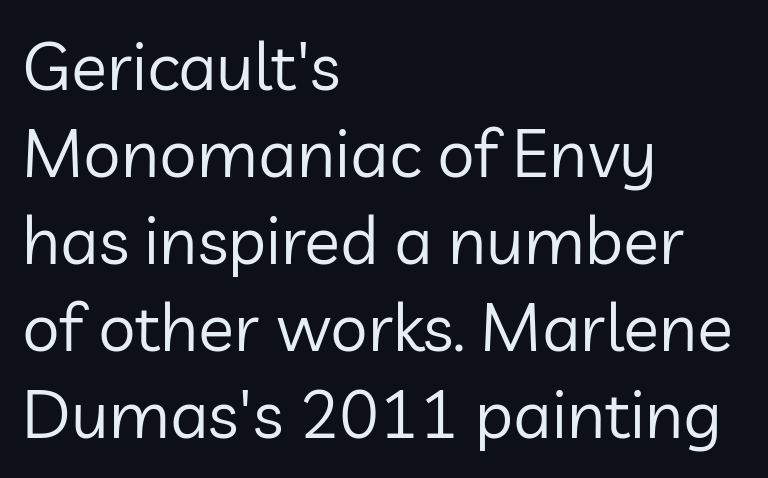
{"serif": "no", "italic": "no", "bold": "no", "weight": "regular", "width": "normal", "stroke_contrast": "low", "x_height": "medium", "monospaced": "no", "underline": "no", "align": "left", "line_spacing": "normal", "line_spacing_ratio": 1.3, "letter_spacing": "normal", "letter_spacing_em": 0.0, "glyph_px": 67}
